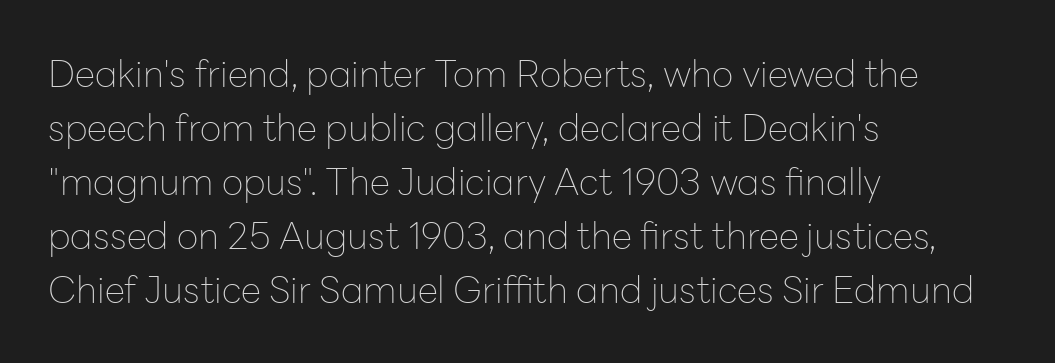
The image shows 37 px thin sans-serif type, upright; set left-aligned, normal line spacing (1.46x), normal letter spacing, not underlined; low stroke contrast and a medium x-height.
